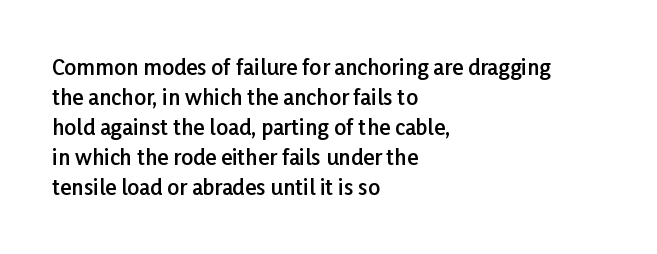
What weight is shown? A semibold, between regular and bold. Nobody touched the tracking dial on this one. This sample keeps an unexceptional amount of space between lines. The typography opts for an upright posture over an oblique one. These lines stack with their left ends in a neat column. The specimen omits any rule beneath the text block's lines.
